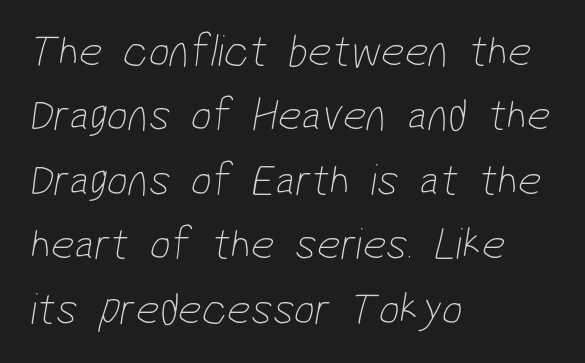
No word sits above an underline. Which margin do the lines hug? The left one — the right edge is uneven. Do the characters align in a grid? No, the font is proportional. The typeface chosen for these lines omits serifs. Standard letterfit; no display-style spreading of the glyphs. The weight tops out at a normal text grade.
